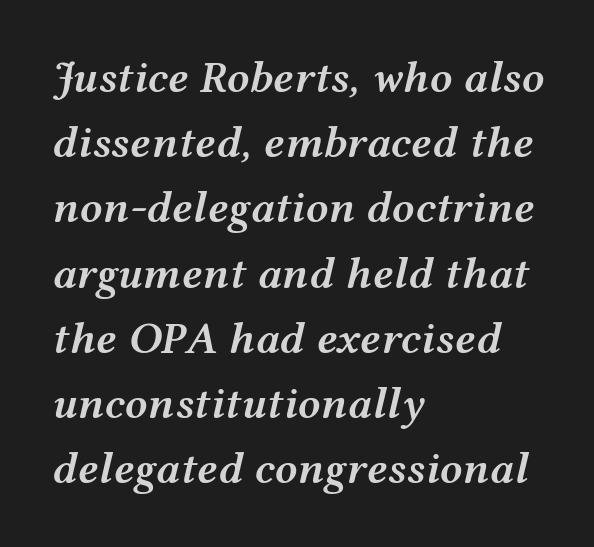
Q: Is the text bold? A: Semi-bold.
Q: Is the text italic (slanted)? A: Yes, it leans right by about 12 degrees.
Q: Is the text underlined? A: No.
Q: How is the paragraph aligned? A: Left-aligned.
Q: Is the spacing between letters normal or unusually wide? A: Normal.
Q: Is the spacing between lines tight, normal or loose? A: Normal.
Q: Width (condensed, normal, or wide)? A: Wide.
Q: Stroke contrast? A: Medium.
Q: x-height? A: Medium.
Q: Monospaced? A: No.
